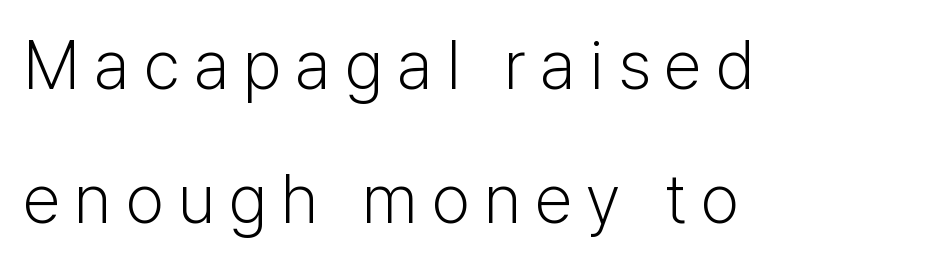
The leading is generous, giving the passage an open texture. Beneath every word, the page is bare. A light-to-regular cut is what we see here. Display-style spreading of the glyphs; the letterfit is very open. A classic flush-left, rag-right setting is used for this passage. In terms of posture, this sample is upright.
